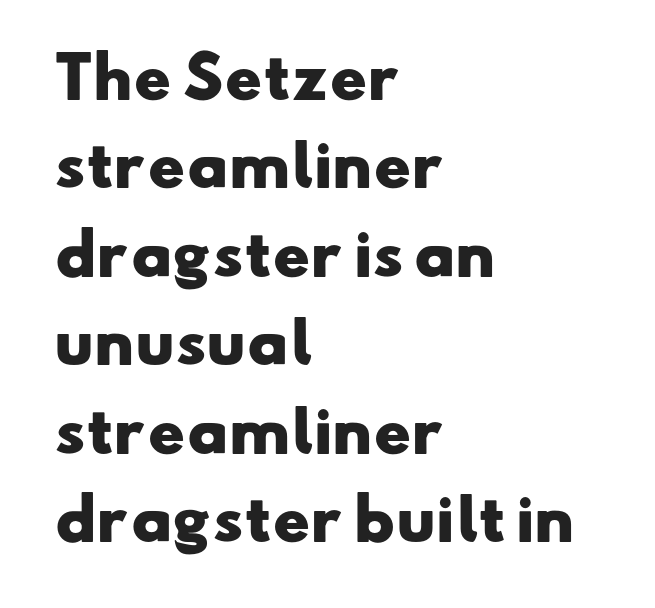
Q: Is the text bold? A: Yes.
Q: Is the typeface a serif or a sans-serif typeface? A: Sans-serif.
Q: Is the text underlined? A: No.
Q: How is the paragraph aligned? A: Left-aligned.
Q: Is the spacing between letters normal or unusually wide? A: Normal.
Q: Is the spacing between lines tight, normal or loose? A: Normal.
Q: Width (condensed, normal, or wide)? A: Wide.
Q: Stroke contrast? A: Low.
Q: x-height? A: Small.
Q: Monospaced? A: No.
